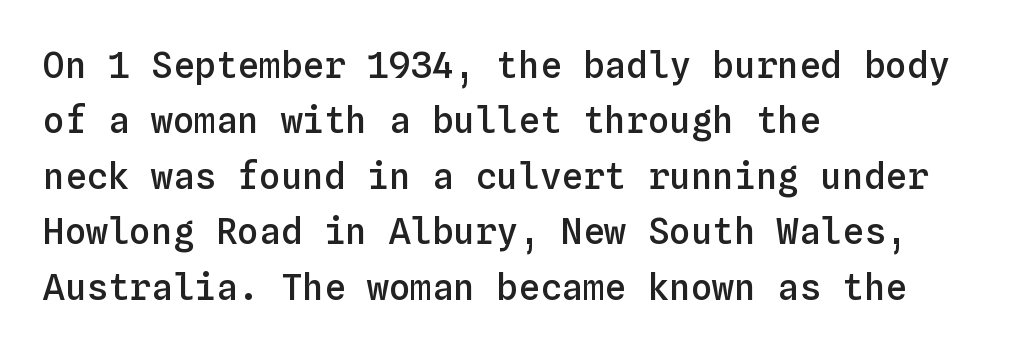
Q: Is the text bold? A: Semi-bold.
Q: Is the text italic (slanted)? A: No, it is upright.
Q: Is the text underlined? A: No.
Q: How is the paragraph aligned? A: Left-aligned.
Q: Is the spacing between letters normal or unusually wide? A: Normal.
Q: Is the spacing between lines tight, normal or loose? A: Normal.
Q: Width (condensed, normal, or wide)? A: Normal.
Q: Stroke contrast? A: Low.
Q: x-height? A: Medium.
Q: Monospaced? A: Yes.
